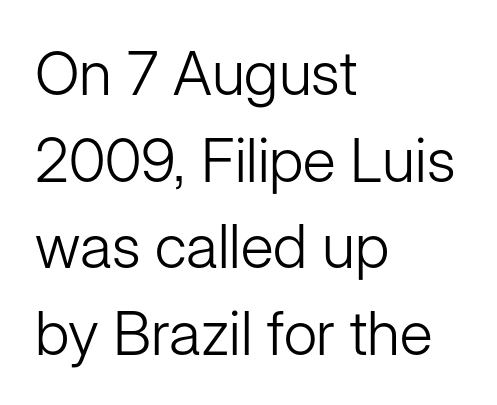
Note the varied advance widths — an 'i' is clearly narrower than an 'm'. The font sits on the lighter half of the weight spectrum, regular included. Characters follow at the spacing the type designer built in. Check under the words: just untouched page.
